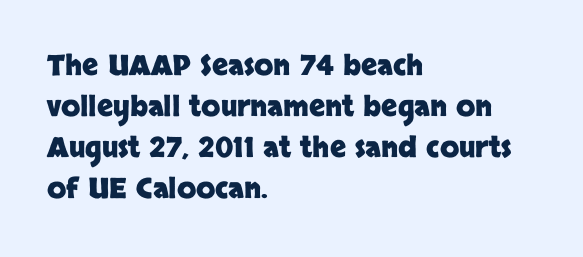
Q: Is the text bold? A: Yes.
Q: Is the text italic (slanted)? A: No, it is upright.
Q: Is the typeface a serif or a sans-serif typeface? A: Sans-serif.
Q: Is the text underlined? A: No.
Q: How is the paragraph aligned? A: Left-aligned.
Q: Is the spacing between letters normal or unusually wide? A: Normal.
Q: Is the spacing between lines tight, normal or loose? A: Normal.
Q: Width (condensed, normal, or wide)? A: Normal.
Q: Stroke contrast? A: Low.
Q: x-height? A: Large.
Q: Monospaced? A: No.
